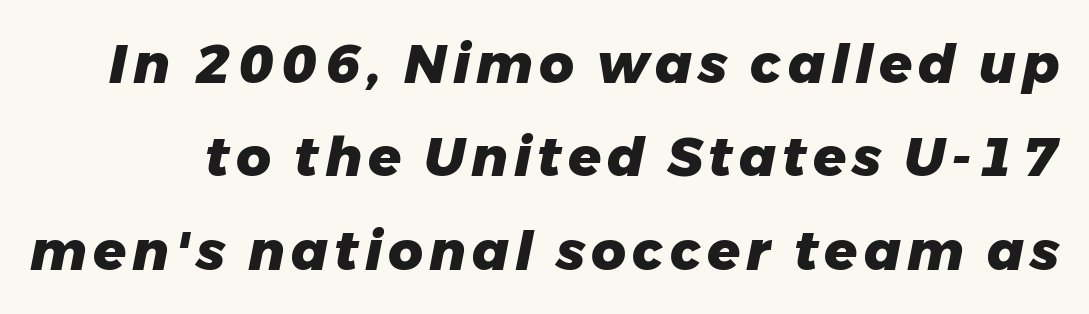
Q: Is the text bold? A: Yes.
Q: Is the text italic (slanted)? A: Yes, it leans right by about 11 degrees.
Q: Is the text underlined? A: No.
Q: Width (condensed, normal, or wide)? A: Normal.
Q: Stroke contrast? A: Low.
Q: x-height? A: Medium.
Q: Monospaced? A: No.
